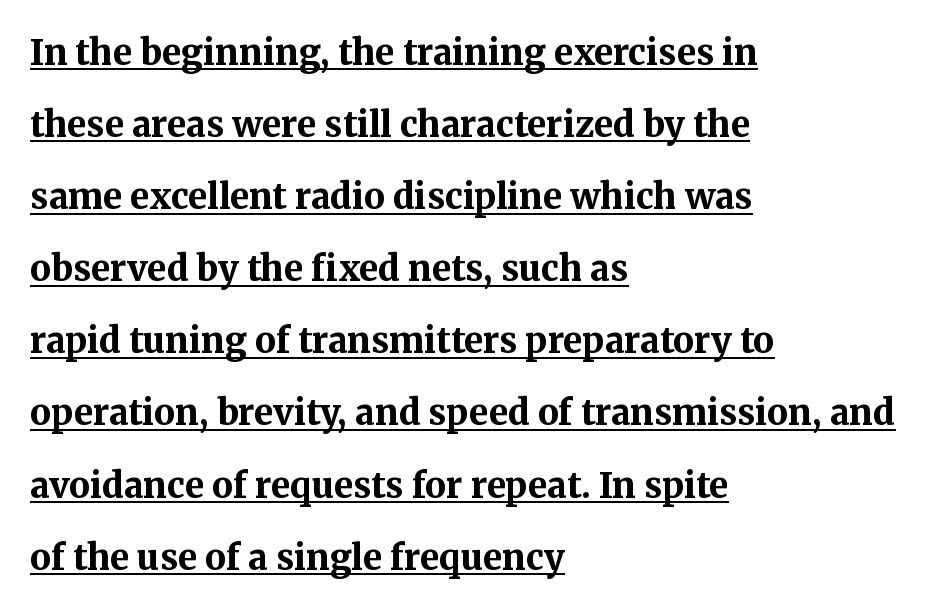
{"serif": "yes", "italic": "no", "bold": "yes", "weight": "bold", "width": "normal", "stroke_contrast": "medium", "x_height": "medium", "monospaced": "no", "underline": "yes", "align": "left", "line_spacing": "loose", "line_spacing_ratio": 2.06, "letter_spacing": "normal", "letter_spacing_em": 0.0, "glyph_px": 35}
